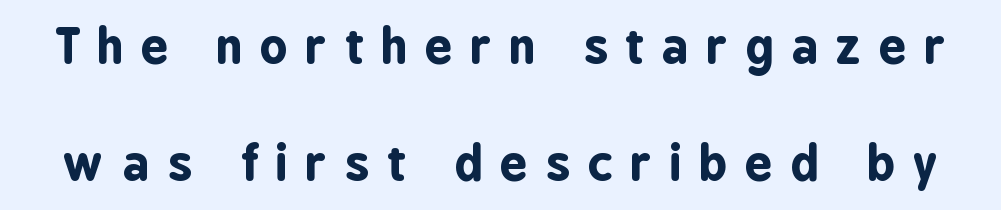
{"serif": "no", "italic": "no", "bold": "yes", "weight": "bold", "width": "condensed", "stroke_contrast": "low", "x_height": "medium", "monospaced": "no", "underline": "no", "line_spacing": "loose", "line_spacing_ratio": 2.44, "letter_spacing": "wide", "letter_spacing_em": 0.37, "glyph_px": 48}
